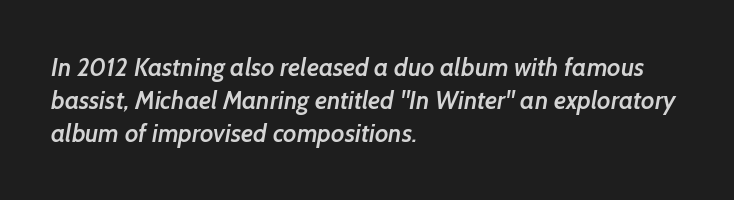
The image shows 25 px text type; set left-aligned, normal line spacing (1.32x), normal letter spacing, not underlined.
